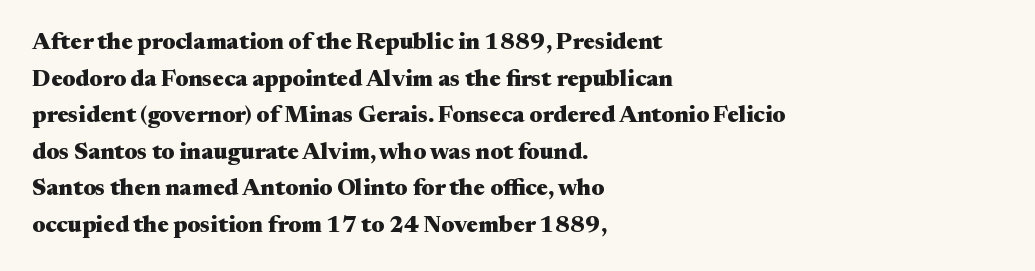
The image shows 23 px bold type, upright; set left-aligned, normal line spacing (1.59x), normal letter spacing, not underlined.
